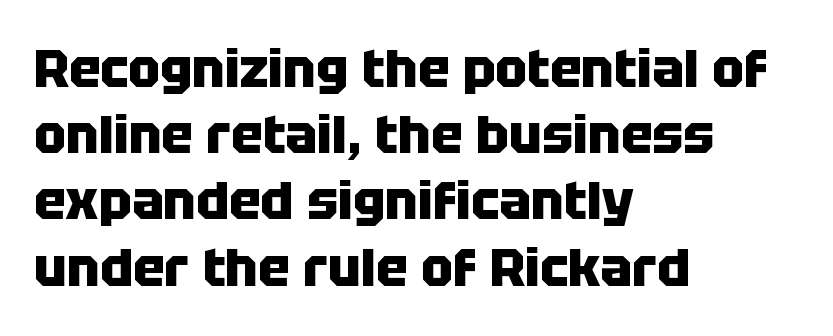
Q: Is the text bold? A: Yes.
Q: Is the text italic (slanted)? A: No, it is upright.
Q: Is the typeface a serif or a sans-serif typeface? A: Sans-serif.
Q: Is the text underlined? A: No.
Q: How is the paragraph aligned? A: Left-aligned.
Q: Is the spacing between letters normal or unusually wide? A: Normal.
Q: Is the spacing between lines tight, normal or loose? A: Normal.
Q: Width (condensed, normal, or wide)? A: Normal.
Q: Stroke contrast? A: Low.
Q: x-height? A: Large.
Q: Monospaced? A: No.
